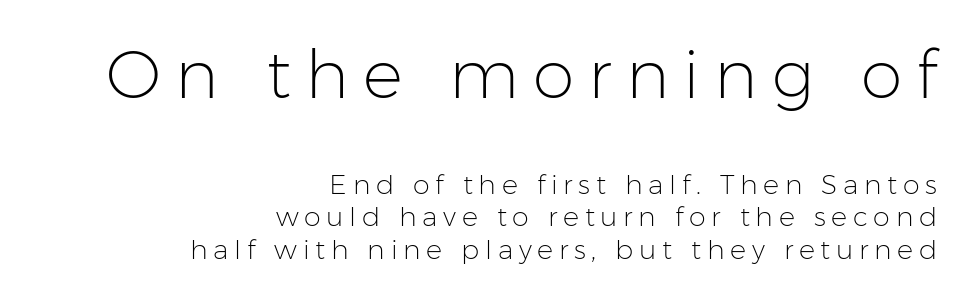
Q: Is the text bold? A: No.
Q: Is the text italic (slanted)? A: No, it is upright.
Q: Is the typeface a serif or a sans-serif typeface? A: Sans-serif.
Q: Is the text underlined? A: No.
Q: How is the paragraph aligned? A: Right-aligned.
Q: Is the spacing between letters normal or unusually wide? A: Unusually wide.
Q: Which block of text is set in a larger size, the first (top) or the second (bottom)? A: The first (top) one.
Q: Width (condensed, normal, or wide)? A: Normal.
Q: Stroke contrast? A: Low.
Q: x-height? A: Medium.
Q: Monospaced? A: No.
